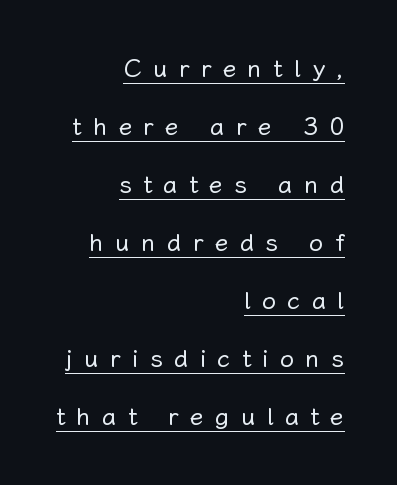
The image shows 25 px text type, upright; set right-aligned, loose line spacing (2.32x), unusually wide letter spacing (+0.45 em), underlined.
